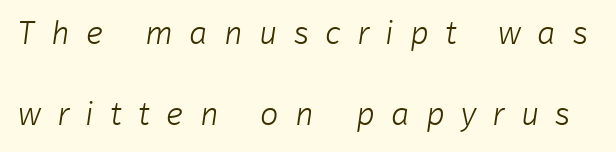
Q: Is the text bold? A: No.
Q: Is the typeface a serif or a sans-serif typeface? A: Sans-serif.
Q: Is the text underlined? A: No.
Q: Is the spacing between letters normal or unusually wide? A: Unusually wide.
Q: Is the spacing between lines tight, normal or loose? A: Loose.
Q: Width (condensed, normal, or wide)? A: Normal.
Q: Stroke contrast? A: Low.
Q: x-height? A: Medium.
Q: Monospaced? A: No.
